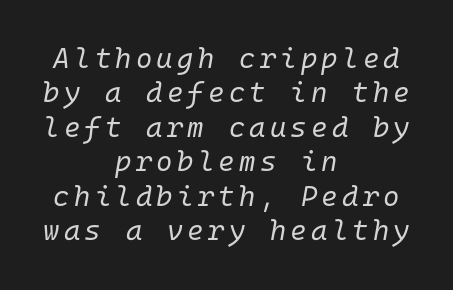
Reading down the block, each line starts at a different indent, mirrored at its end. Would a proofreader flag this as italicized? Yes. You could count columns in this text — the font is strictly monospaced. Quick note: underline off.
